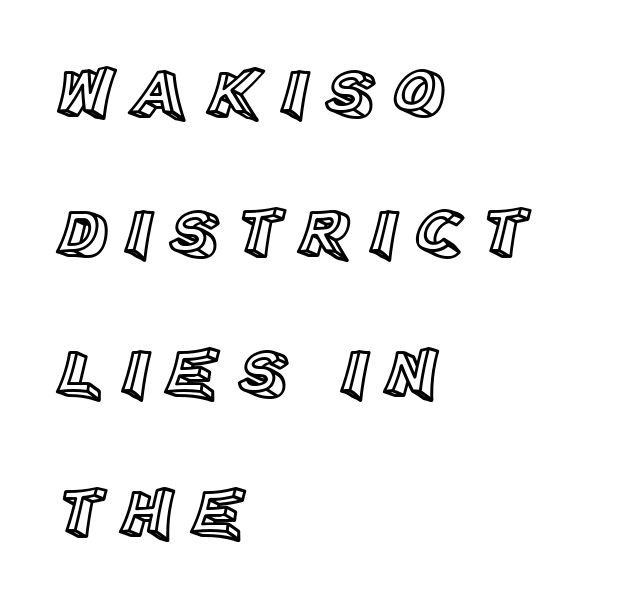
Spacing between characters has been opened up far beyond the box default. Bare-footed words on every line. The rendering uses natural spacing where letterforms have individual widths. One glance says open: line gaps are wider than usual. Compared with a centered layout, this one pins lines to the left instead.
